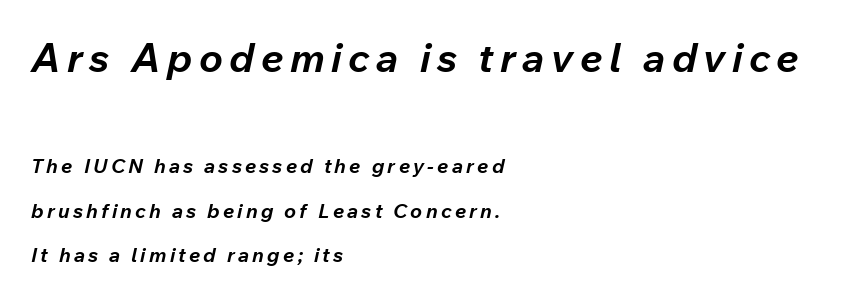
The image shows 40 px bold type, italic (leaning right); set left-aligned, loose line spacing (2.23x), not underlined; the first (top) block is 2.0x larger; low stroke contrast and a medium x-height.
